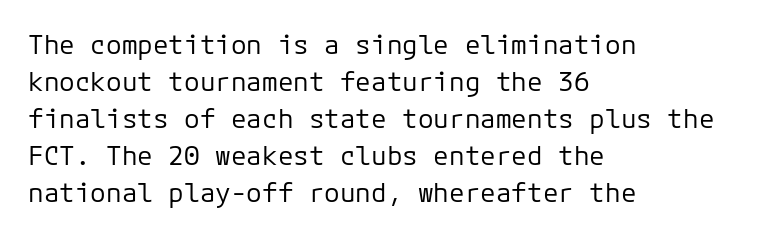
Rule under the text: the space is simply empty. The tracking reads as untouched default to a designer's eye. Compared with a typical body face, this is equally light or lighter still. A student would call this left alignment; a typographer would say flush left, rag right. The rows are spaced the way most documents space them.
